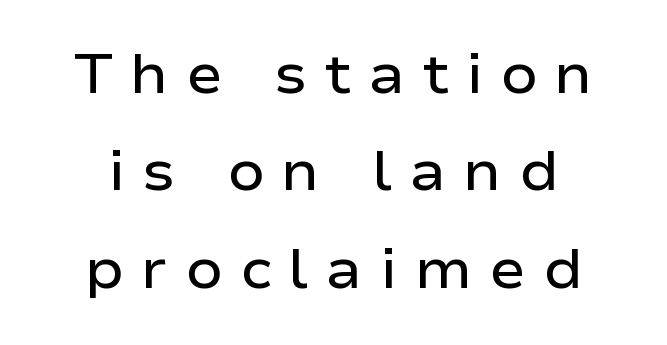
{"serif": "no", "italic": "no", "bold": "semi", "weight": "semibold", "width": "wide", "stroke_contrast": "low", "x_height": "medium", "monospaced": "no", "underline": "no", "align": "center", "line_spacing_ratio": 1.77, "letter_spacing": "wide", "letter_spacing_em": 0.31, "glyph_px": 55}
